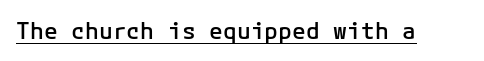
The image shows 23 px text type, upright; set normal letter spacing, underlined.
